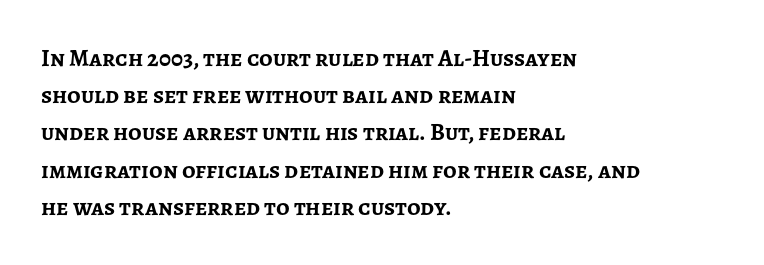
Q: Is the text bold? A: Yes.
Q: Is the text italic (slanted)? A: No, it is upright.
Q: Is the text underlined? A: No.
Q: How is the paragraph aligned? A: Left-aligned.
Q: Is the spacing between letters normal or unusually wide? A: Normal.
Q: Is the spacing between lines tight, normal or loose? A: Normal.
